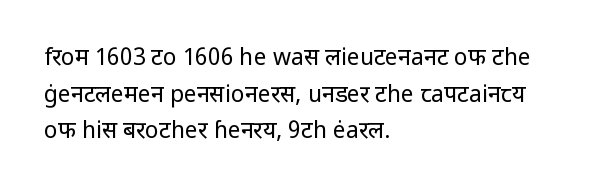
{"italic": "no", "bold": "no", "underline": "no", "align": "left", "line_spacing": "normal", "line_spacing_ratio": 1.59, "letter_spacing": "normal", "letter_spacing_em": 0.0, "glyph_px": 23}
